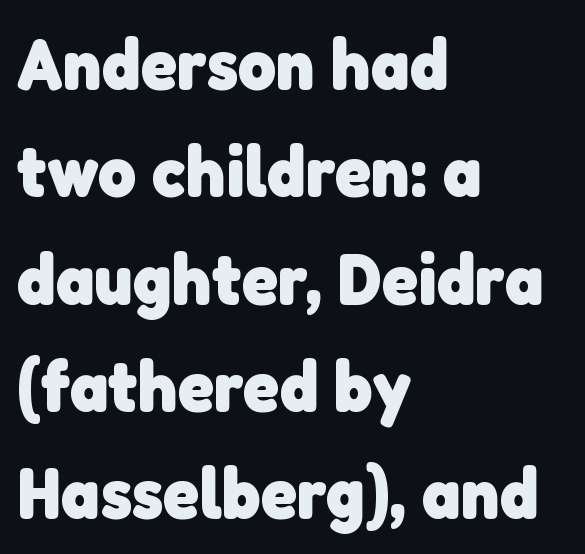
Q: Is the text bold? A: Yes.
Q: Is the typeface a serif or a sans-serif typeface? A: Sans-serif.
Q: Is the text underlined? A: No.
Q: How is the paragraph aligned? A: Left-aligned.
Q: Is the spacing between letters normal or unusually wide? A: Normal.
Q: Is the spacing between lines tight, normal or loose? A: Normal.
Q: Width (condensed, normal, or wide)? A: Normal.
Q: Stroke contrast? A: Low.
Q: x-height? A: Medium.
Q: Monospaced? A: No.
